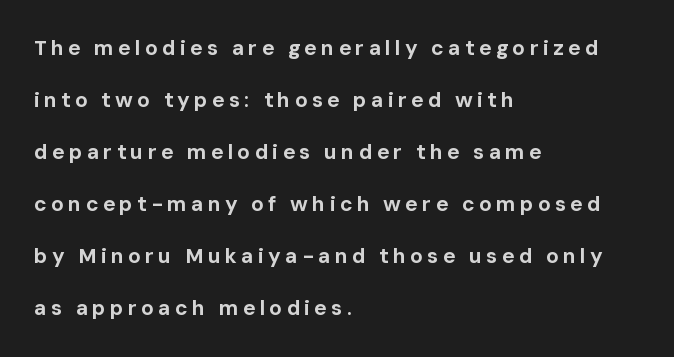
When letters stand straight like this, we call the style roman or upright. The face used here is rendered with a markedly widened letterfit. Summary of vertical rhythm: relaxed, with wide interline spacing. Letters rest on an invisible, unmarked baseline. The passage is arranged the way most books set body copy — flush left. The font is running at its bold setting.
